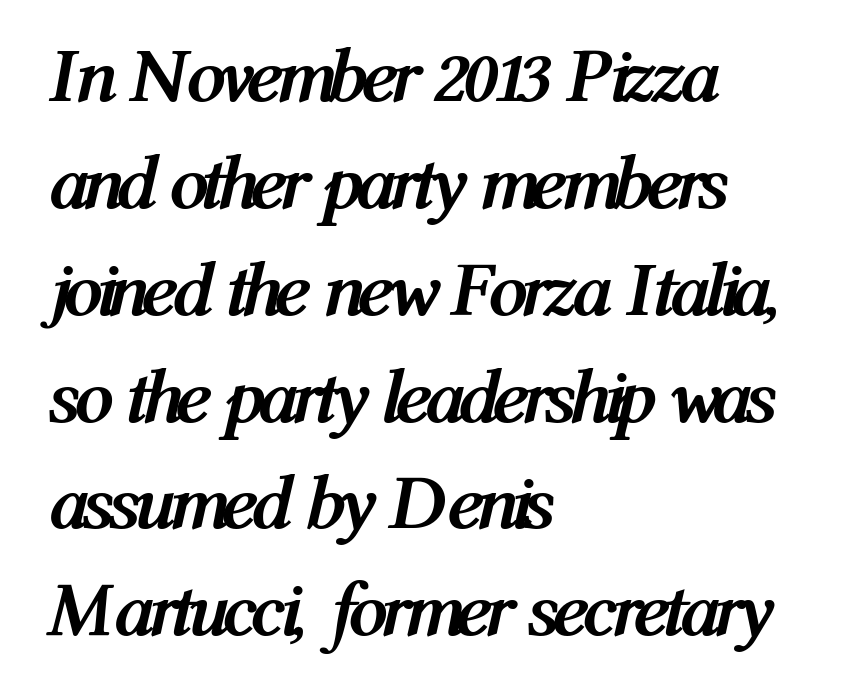
Q: Is the text bold? A: Yes.
Q: Is the text italic (slanted)? A: Yes, it leans right by about 12 degrees.
Q: Is the text underlined? A: No.
Q: How is the paragraph aligned? A: Left-aligned.
Q: Is the spacing between letters normal or unusually wide? A: Normal.
Q: Is the spacing between lines tight, normal or loose? A: Normal.
Q: Width (condensed, normal, or wide)? A: Condensed.
Q: Stroke contrast? A: Medium.
Q: x-height? A: Medium.
Q: Monospaced? A: No.
